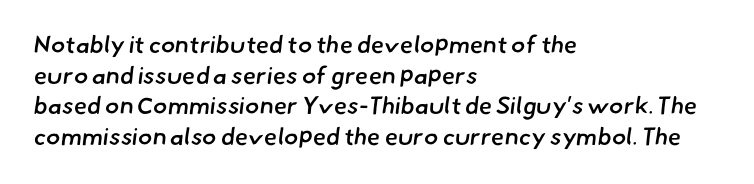
The rendering keeps characters at their native spacing. The specimen omits any rule beneath the text block's lines. Each new line begins a customary step beneath the previous one. Left-aligned paragraph, ragged on the right. On the weight axis this lands at semibold, roughly 600.
